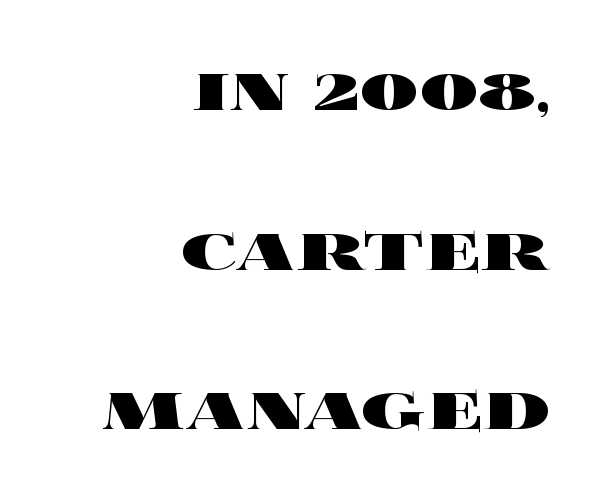
Standard letterfit; no display-style spreading of the glyphs. Vertically, the passage feels expansive, rows floating well apart. It's the straight-up-and-down kind of type. Plenty of ink on the page — the face is bold. A bare baseline throughout the passage. Which margin do the lines hug? The right one — the left edge is uneven.
